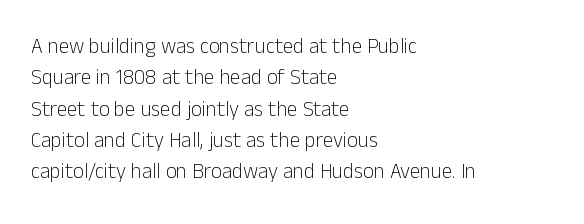
The image shows 21 px text type, upright; set left-aligned, normal line spacing (1.49x), normal letter spacing, not underlined.
